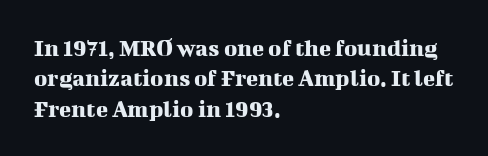
Q: Is the text italic (slanted)? A: No, it is upright.
Q: Is the text underlined? A: No.
Q: How is the paragraph aligned? A: Left-aligned.
Q: Is the spacing between letters normal or unusually wide? A: Normal.
